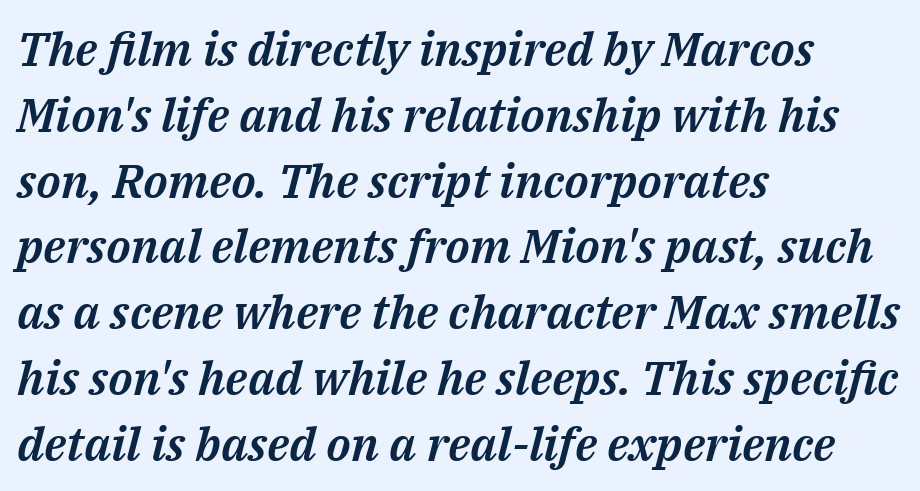
Q: Is the text italic (slanted)? A: Yes, it leans right by about 14 degrees.
Q: Is the text underlined? A: No.
Q: How is the paragraph aligned? A: Left-aligned.
Q: Is the spacing between letters normal or unusually wide? A: Normal.
Q: Is the spacing between lines tight, normal or loose? A: Normal.
Q: Width (condensed, normal, or wide)? A: Normal.
Q: Stroke contrast? A: Medium.
Q: x-height? A: Medium.
Q: Monospaced? A: No.
